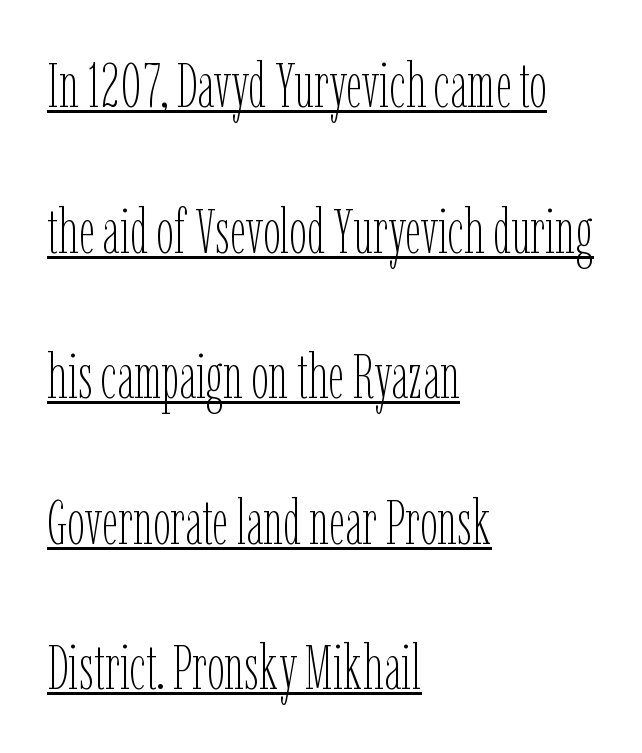
Rendered with straight, roman letterforms. Every word sits above its own underline. The lines are quadded left. If you measured baseline to baseline, you'd find a long distance. Do the characters align in a grid? No, the font is proportional. The font is comparable to plain body text, perhaps lighter.
